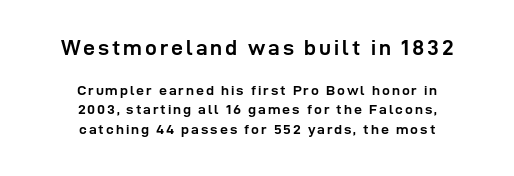
The image shows 21 px bold type, upright; set centered, normal line spacing (1.39x), not underlined; the first (top) block is 1.5x larger.
